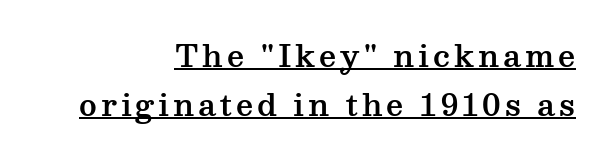
The image shows 30 px wide serif type, upright; set right-aligned, normal line spacing (1.63x), underlined; medium stroke contrast and a medium x-height.
